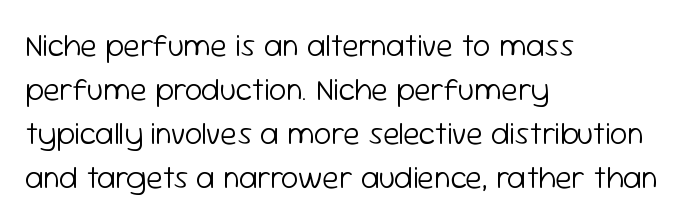
{"serif": "no", "italic": "no", "bold": "no", "weight": "light", "width": "normal", "stroke_contrast": "low", "x_height": "medium", "monospaced": "no", "underline": "no", "align": "left", "line_spacing": "normal", "line_spacing_ratio": 1.42, "letter_spacing": "normal", "letter_spacing_em": 0.0, "glyph_px": 31}
